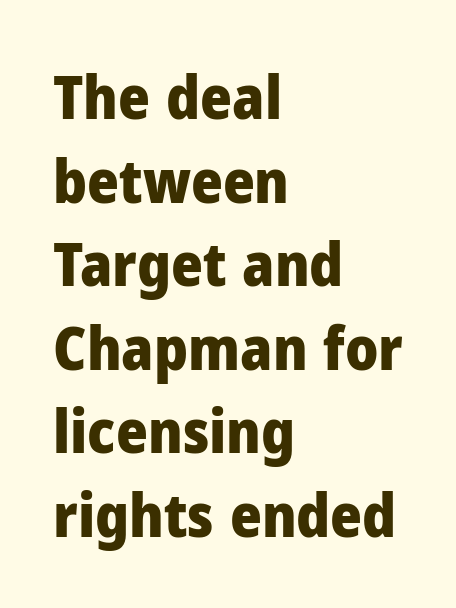
Plenty of ink on the page — the face is bold. The line texture is even and compact thanks to regular tracking. The area under the type is left untouched. Line starts are locked; line ends wander. The letters carry no serifs — their stems end cleanly without finishing strokes. The letters advance in unequal steps, a hallmark of proportional type.
